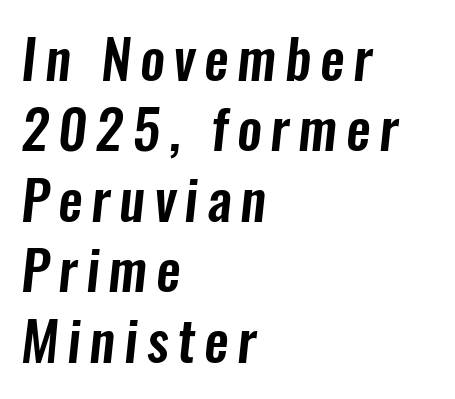
{"serif": "no", "width": "condensed", "stroke_contrast": "low", "x_height": "medium", "monospaced": "no", "underline": "no", "align": "left", "line_spacing": "normal", "line_spacing_ratio": 1.28, "glyph_px": 55}
